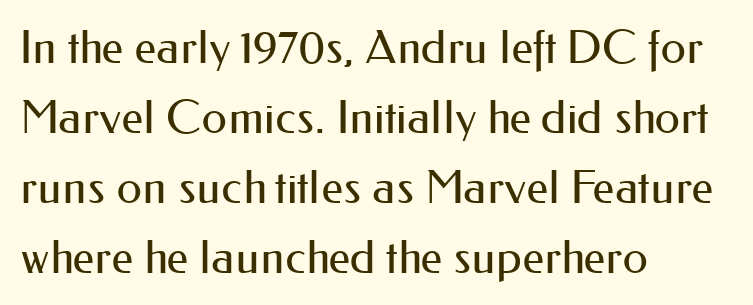
{"serif": "no", "italic": "no", "bold": "no", "weight": "regular", "width": "normal", "stroke_contrast": "medium", "x_height": "small", "monospaced": "no", "underline": "no", "align": "left", "line_spacing": "normal", "line_spacing_ratio": 1.52, "letter_spacing": "normal", "letter_spacing_em": 0.0, "glyph_px": 46}
